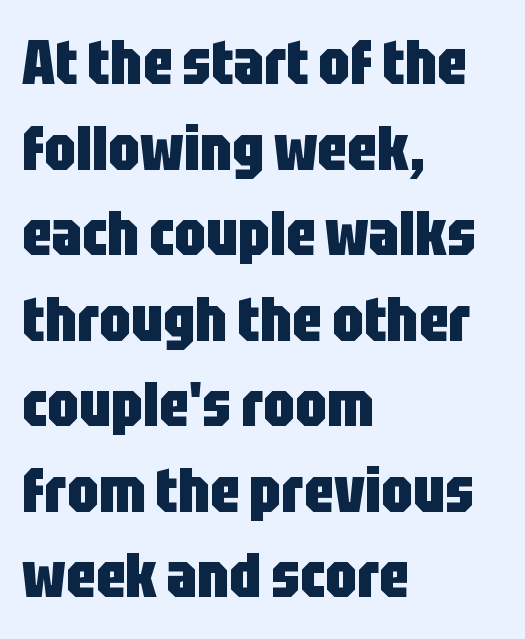
{"serif": "no", "italic": "no", "bold": "yes", "weight": "heavy", "width": "condensed", "stroke_contrast": "low", "x_height": "large", "monospaced": "no", "underline": "no", "align": "left", "line_spacing": "normal", "line_spacing_ratio": 1.38, "letter_spacing": "normal", "letter_spacing_em": 0.0, "glyph_px": 62}
